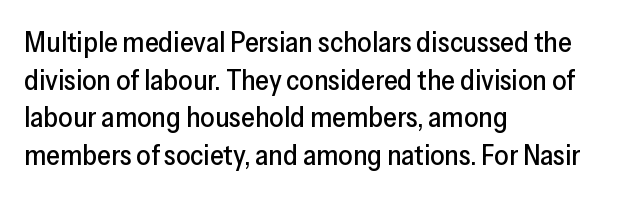
Is there much room between lines? A standard amount, neither cramped nor airy. The face used here is a sans, in the tradition of grotesques and geometrics. This sample uses plain, unmodified letter spacing. You can tell it's not italic because the verticals are truly vertical.
